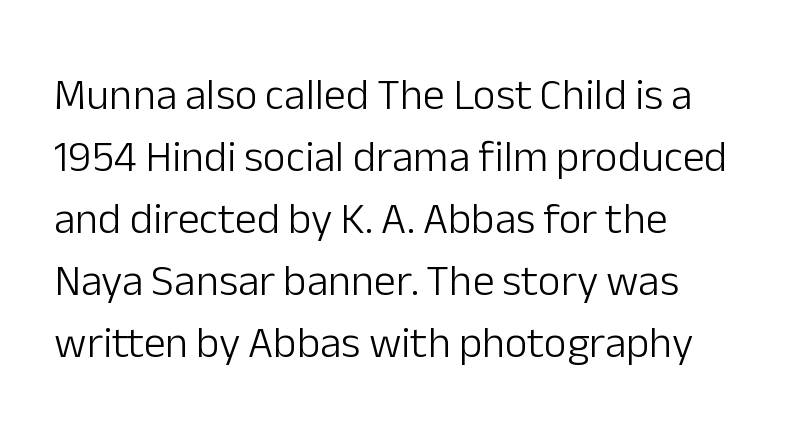
Nope, no serifs anywhere on these letters. Posture: upright roman. The tracking reads as untouched default to a designer's eye. Any mark beneath the type? The region is blank.
